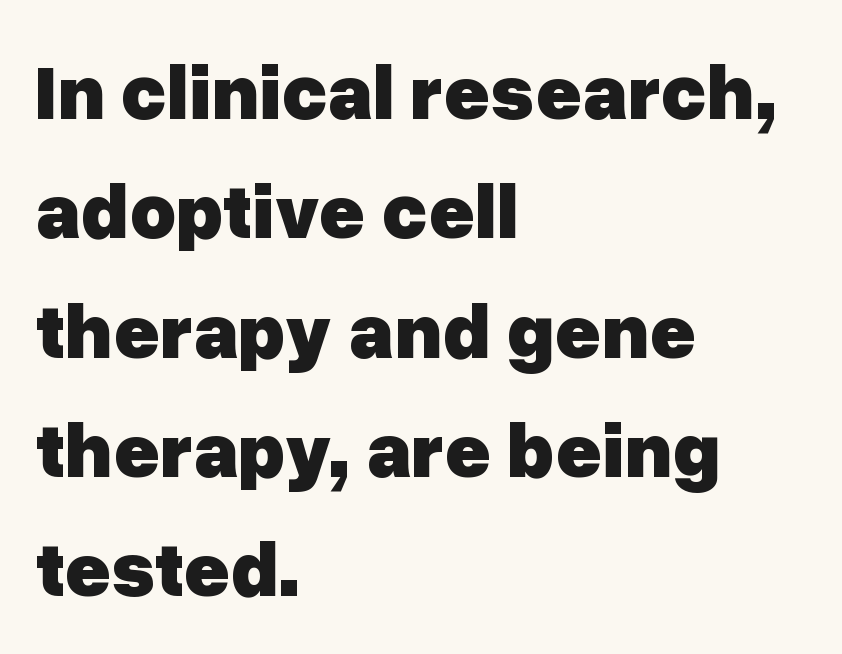
{"serif": "no", "italic": "no", "bold": "yes", "weight": "heavy", "width": "normal", "stroke_contrast": "low", "x_height": "medium", "monospaced": "no", "underline": "no", "align": "left", "line_spacing": "normal", "line_spacing_ratio": 1.51, "letter_spacing": "normal", "letter_spacing_em": 0.0, "glyph_px": 79}
